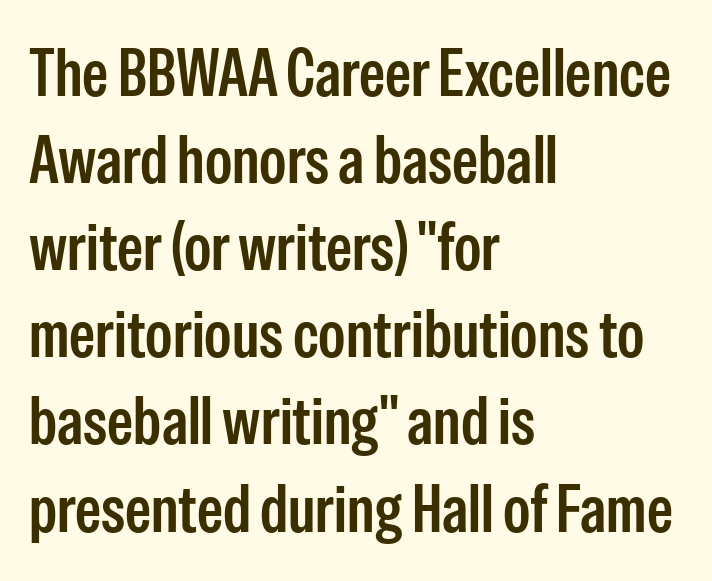
The image shows 66 px condensed sans-serif type, upright; set left-aligned, normal line spacing (1.32x), normal letter spacing, not underlined; low stroke contrast and a medium x-height.
